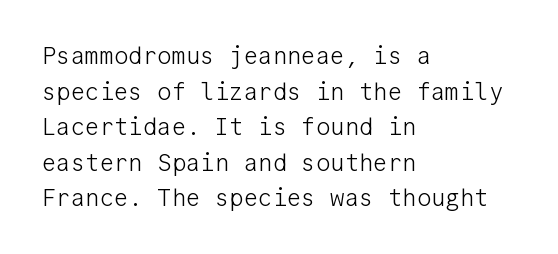
{"italic": "no", "bold": "no", "underline": "no", "align": "left", "line_spacing": "normal", "line_spacing_ratio": 1.48, "letter_spacing": "normal", "letter_spacing_em": 0.0, "glyph_px": 24}
